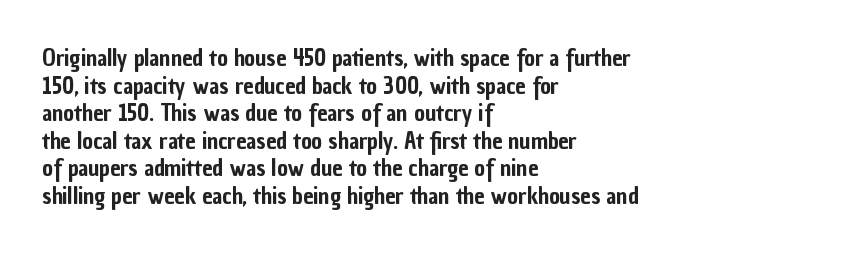
The image shows 23 px text type, upright; set left-aligned, line spacing 1.2x, normal letter spacing, not underlined.
